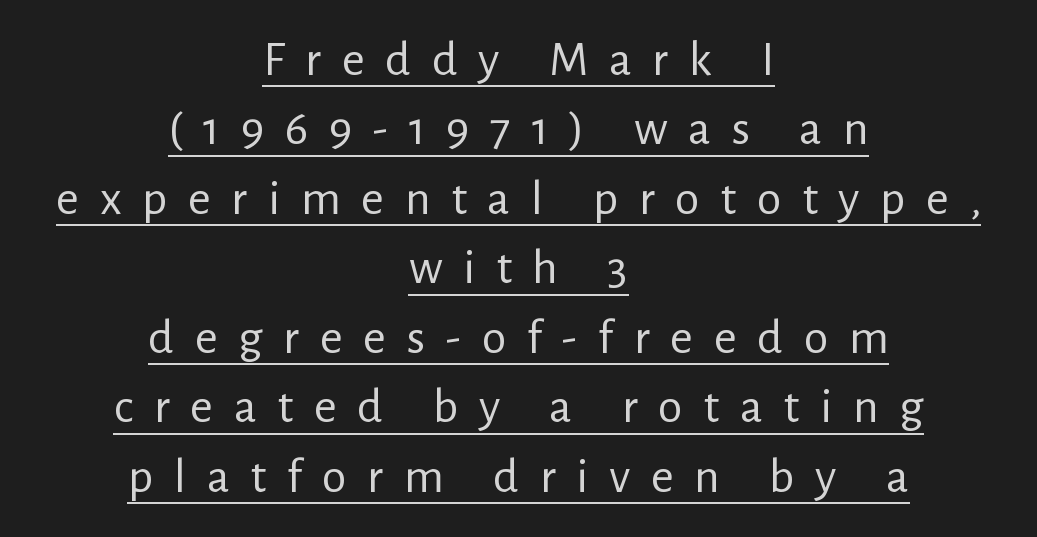
Stem width sits at or under what a default text font uses. The letters are spread apart with noticeably loose tracking. The characters display no serif detailing; their extremities are plain. The passage shown is typed in a proportional face where columns would drift. The typesetter chose a symmetrical, centered arrangement here.
